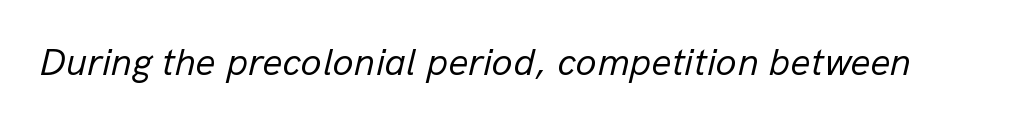
{"italic": "yes", "lean": "right", "slant_degrees": 13, "bold": "no", "weight": "regular", "width": "normal", "stroke_contrast": "low", "x_height": "medium", "monospaced": "no", "underline": "no", "letter_spacing": "normal", "letter_spacing_em": 0.0, "glyph_px": 39}
